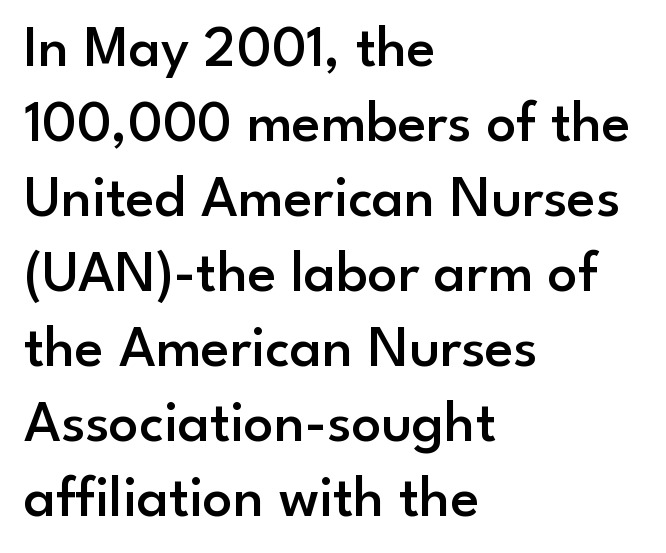
Q: Is the text bold? A: Semi-bold.
Q: Is the text italic (slanted)? A: No, it is upright.
Q: Is the typeface a serif or a sans-serif typeface? A: Sans-serif.
Q: Is the text underlined? A: No.
Q: How is the paragraph aligned? A: Left-aligned.
Q: Is the spacing between letters normal or unusually wide? A: Normal.
Q: Is the spacing between lines tight, normal or loose? A: Normal.
Q: Width (condensed, normal, or wide)? A: Normal.
Q: Stroke contrast? A: Low.
Q: x-height? A: Small.
Q: Monospaced? A: No.
